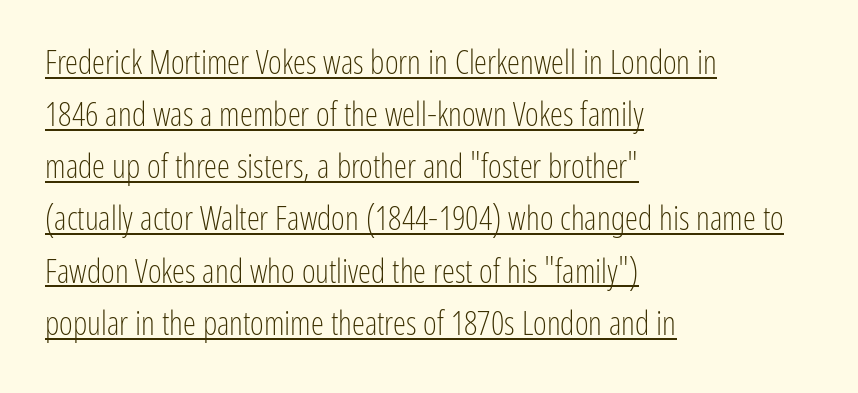
The image shows 33 px light, condensed sans-serif type, upright; set left-aligned, normal line spacing (1.58x), normal letter spacing, underlined; low stroke contrast and a medium x-height.
